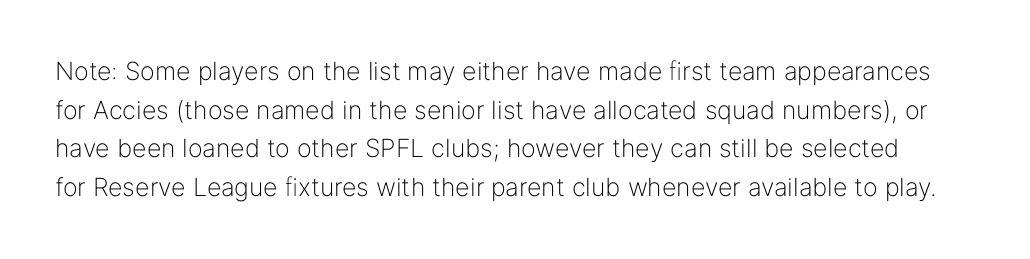
Q: Is the text bold? A: No.
Q: Is the text italic (slanted)? A: No, it is upright.
Q: Is the text underlined? A: No.
Q: Is the spacing between letters normal or unusually wide? A: Normal.
Q: Is the spacing between lines tight, normal or loose? A: Normal.
